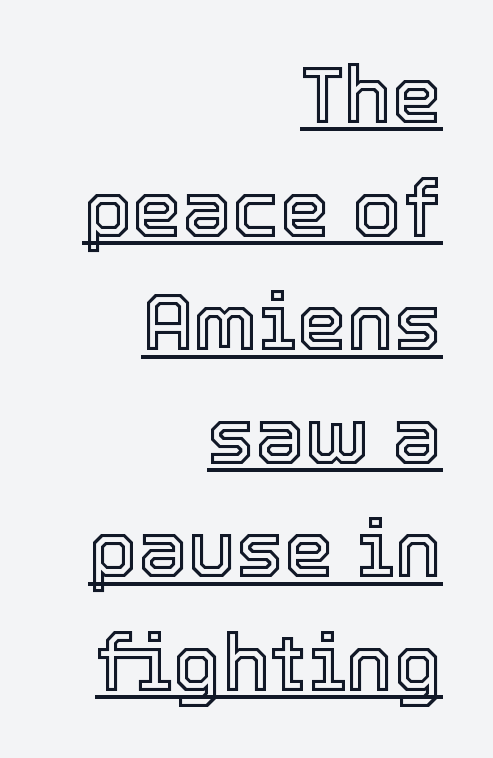
The image shows 80 px text type, upright; set right-aligned, normal line spacing (1.42x), normal letter spacing, underlined; a medium x-height.
